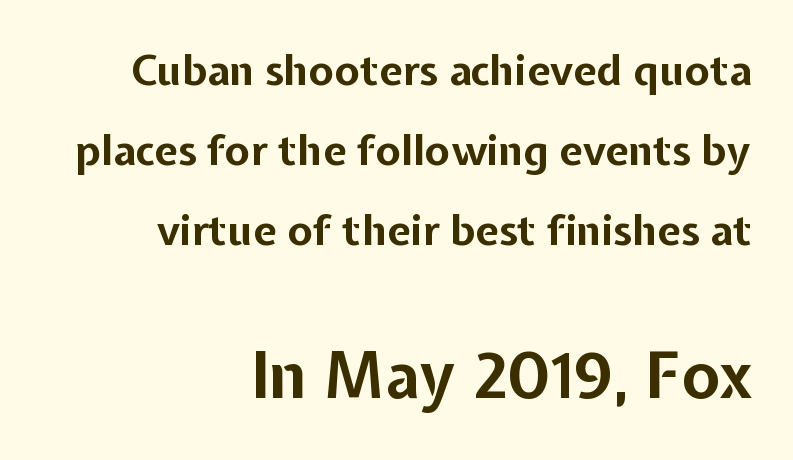
The image shows 63 px bold sans-serif type, upright; set right-aligned, loose line spacing (1.91x), normal letter spacing, not underlined; the second (bottom) block is 1.5x larger; low stroke contrast and a medium x-height.
